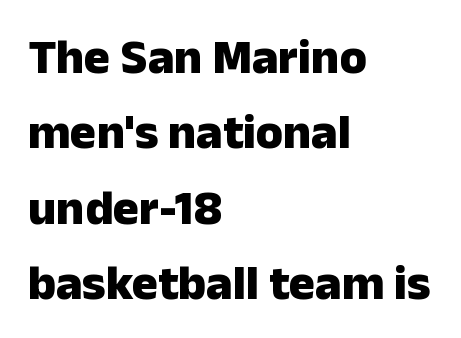
{"serif": "no", "italic": "no", "bold": "yes", "weight": "heavy", "width": "normal", "stroke_contrast": "low", "x_height": "medium", "monospaced": "no", "underline": "no", "align": "left", "line_spacing": "normal", "line_spacing_ratio": 1.54, "letter_spacing": "normal", "letter_spacing_em": 0.0, "glyph_px": 49}
